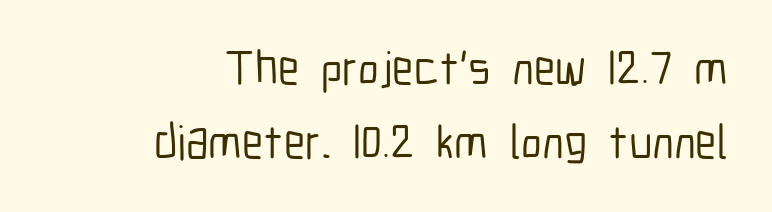
{"serif": "no", "italic": "no", "width": "condensed", "stroke_contrast": "low", "x_height": "medium", "monospaced": "no", "underline": "no", "align": "right", "line_spacing": "normal", "line_spacing_ratio": 1.55, "letter_spacing": "normal", "letter_spacing_em": 0.0, "glyph_px": 48}
